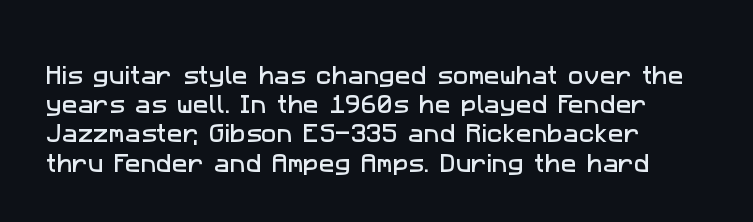
Q: Is the text underlined? A: No.
Q: Is the spacing between letters normal or unusually wide? A: Normal.
Q: Is the spacing between lines tight, normal or loose? A: Normal.
